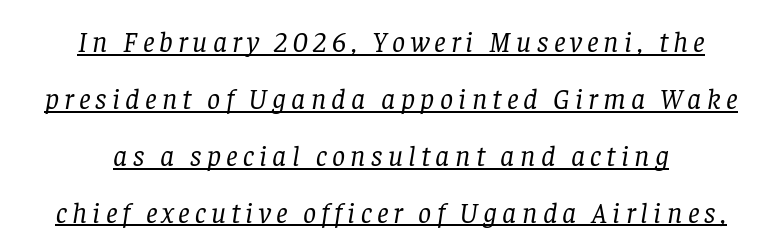
Q: Is the text bold? A: No.
Q: Is the text italic (slanted)? A: Yes, it leans right by about 8 degrees.
Q: Is the typeface a serif or a sans-serif typeface? A: Serif.
Q: Is the text underlined? A: Yes.
Q: How is the paragraph aligned? A: Centered.
Q: Is the spacing between lines tight, normal or loose? A: Loose.
Q: Width (condensed, normal, or wide)? A: Normal.
Q: Stroke contrast? A: Low.
Q: x-height? A: Large.
Q: Monospaced? A: No.
